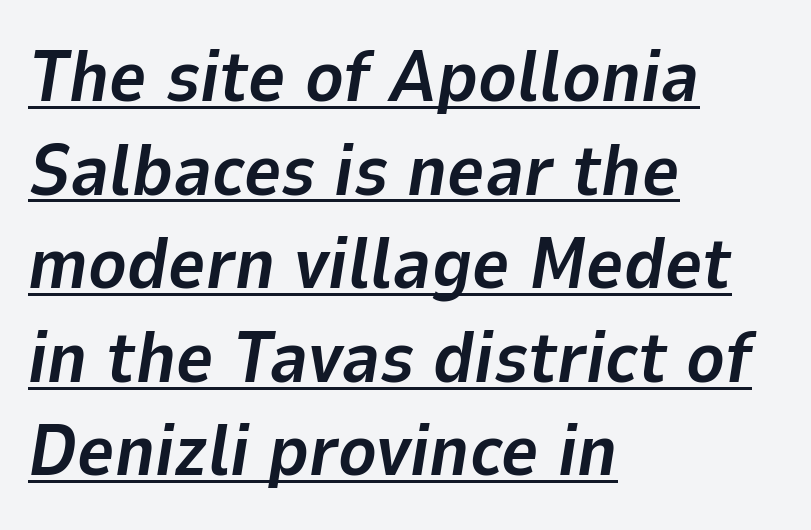
The image shows 72 px bold type, italic (leaning right); set left-aligned, normal line spacing (1.3x), normal letter spacing, underlined; low stroke contrast and a medium x-height.
